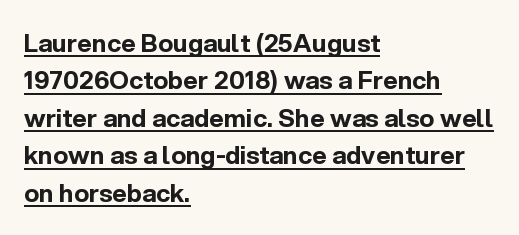
Weight check: bold — yes, fully. Italic: no, the glyphs are upright roman. Glyph-to-glyph distance matches everyday printed text. The space between consecutive lines is moderate. Line beginnings align vertically; line endings do not.
